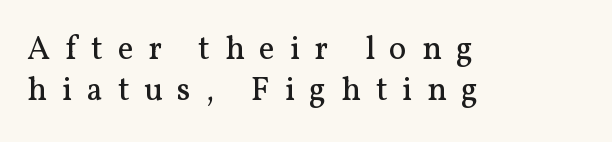
Q: Is the text bold? A: No.
Q: Is the text italic (slanted)? A: No, it is upright.
Q: Is the typeface a serif or a sans-serif typeface? A: Serif.
Q: Is the text underlined? A: No.
Q: How is the paragraph aligned? A: Left-aligned.
Q: Is the spacing between letters normal or unusually wide? A: Unusually wide.
Q: Width (condensed, normal, or wide)? A: Normal.
Q: Stroke contrast? A: Medium.
Q: x-height? A: Medium.
Q: Monospaced? A: No.
